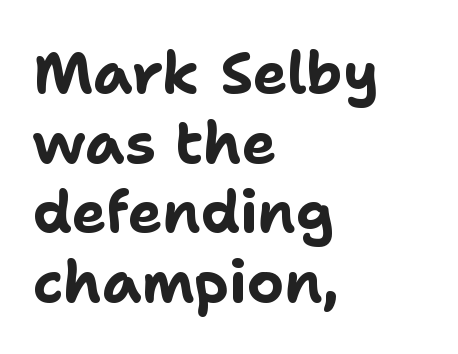
Q: Is the text bold? A: Yes.
Q: Is the text italic (slanted)? A: No, it is upright.
Q: Is the typeface a serif or a sans-serif typeface? A: Sans-serif.
Q: Is the text underlined? A: No.
Q: How is the paragraph aligned? A: Left-aligned.
Q: Is the spacing between letters normal or unusually wide? A: Normal.
Q: Width (condensed, normal, or wide)? A: Normal.
Q: Stroke contrast? A: Low.
Q: x-height? A: Medium.
Q: Monospaced? A: No.
